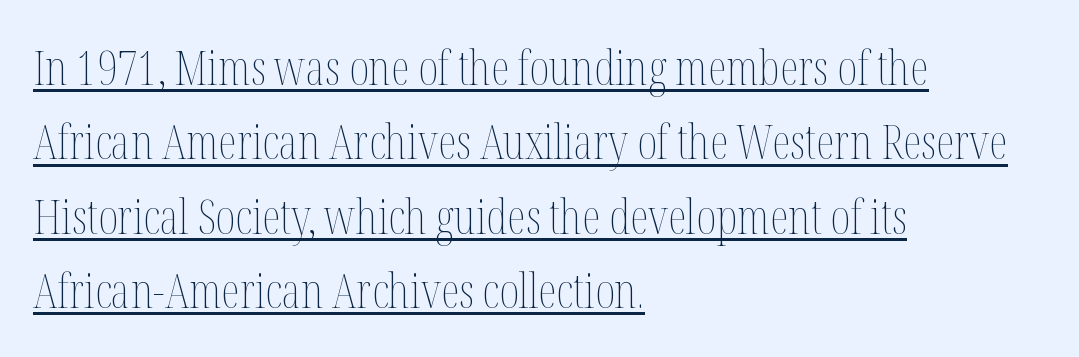
Rendered with straight, roman letterforms. All the whitespace from short lines collects on the right. The lines sit at an ordinary, default distance from one another. No extra tracking has been applied to these lines.
